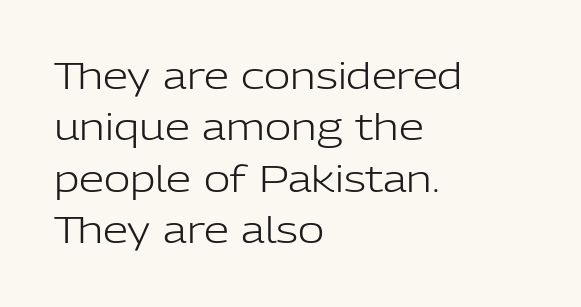
A typesetter would call this proportional, since set widths differ per character. No feet cap the strokes, marking this as sans-serif type. A quiet, ordinary-to-light weight characterises the typeface. This rendering features lettering with no underline. Rows of type keep a routine distance in the vertical direction.
